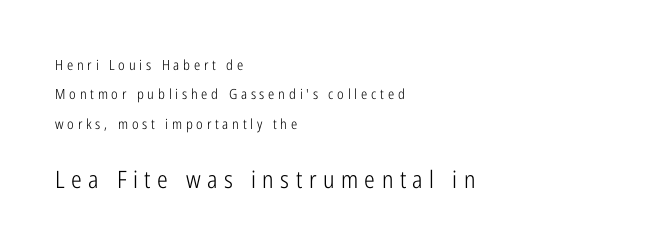
Plain, unruled lines of type. Vertical strokes here are truly vertical. Airy leading. The characters are drawn with everyday or finer stroke widths. Leftover space on each line is placed entirely after the last word.
